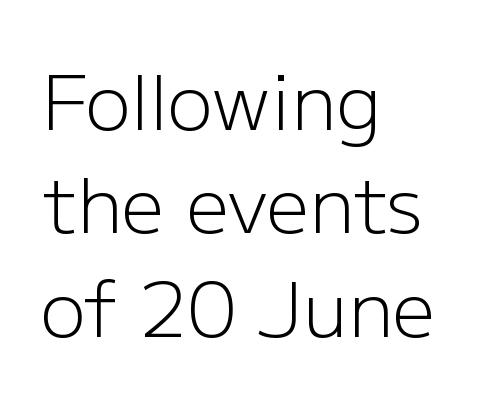
The image shows 76 px light sans-serif type, upright; set left-aligned, normal line spacing (1.36x), normal letter spacing, not underlined; low stroke contrast and a medium x-height.
